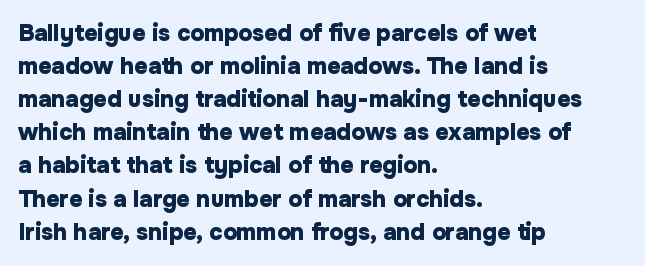
This sample keeps an unexceptional amount of space between lines. Strokes here are thick enough to call this a true bold. A student would call this left alignment; a typographer would say flush left, rag right. You can tell it's not italic because the verticals are truly vertical.
